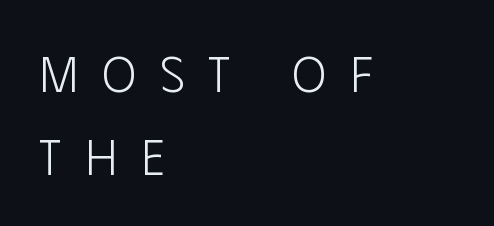
Q: Is the text bold? A: No.
Q: Is the text italic (slanted)? A: No, it is upright.
Q: Is the typeface a serif or a sans-serif typeface? A: Sans-serif.
Q: Is the text underlined? A: No.
Q: How is the paragraph aligned? A: Left-aligned.
Q: Is the spacing between letters normal or unusually wide? A: Unusually wide.
Q: Is the spacing between lines tight, normal or loose? A: Normal.
Q: Width (condensed, normal, or wide)? A: Condensed.
Q: Stroke contrast? A: Low.
Q: x-height? A: Large.
Q: Monospaced? A: No.
